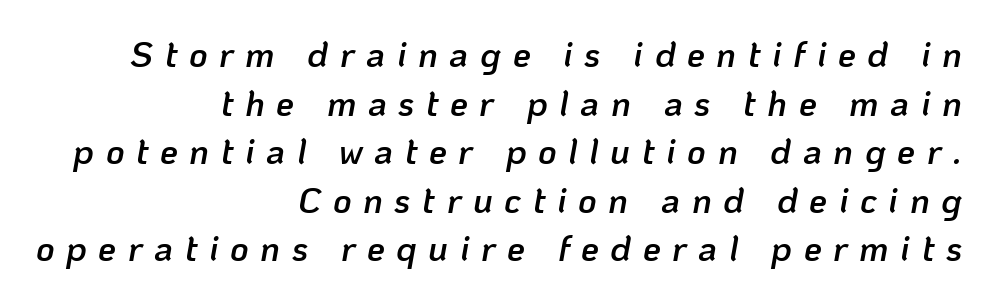
{"italic": "yes", "lean": "right", "slant_degrees": 10, "bold": "semi", "weight": "semibold", "width": "normal", "stroke_contrast": "low", "x_height": "medium", "monospaced": "no", "underline": "no", "align": "right", "line_spacing": "normal", "line_spacing_ratio": 1.35, "letter_spacing": "wide", "letter_spacing_em": 0.32, "glyph_px": 36}
